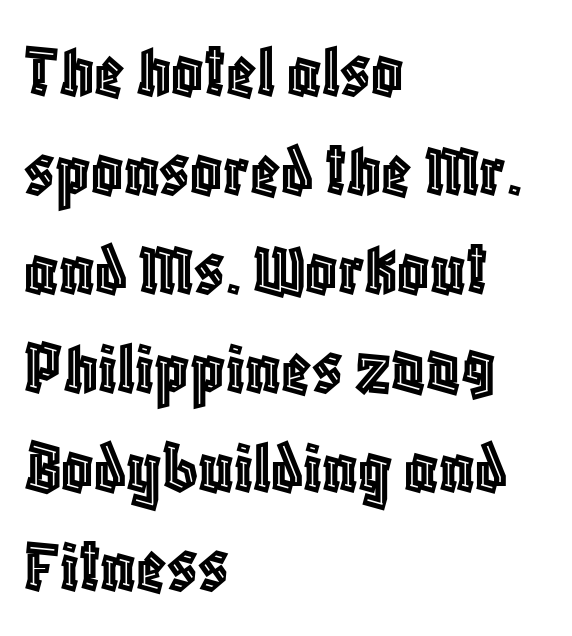
The image shows 78 px condensed type, upright; set left-aligned, normal line spacing (1.27x), normal letter spacing, not underlined; a large x-height.
